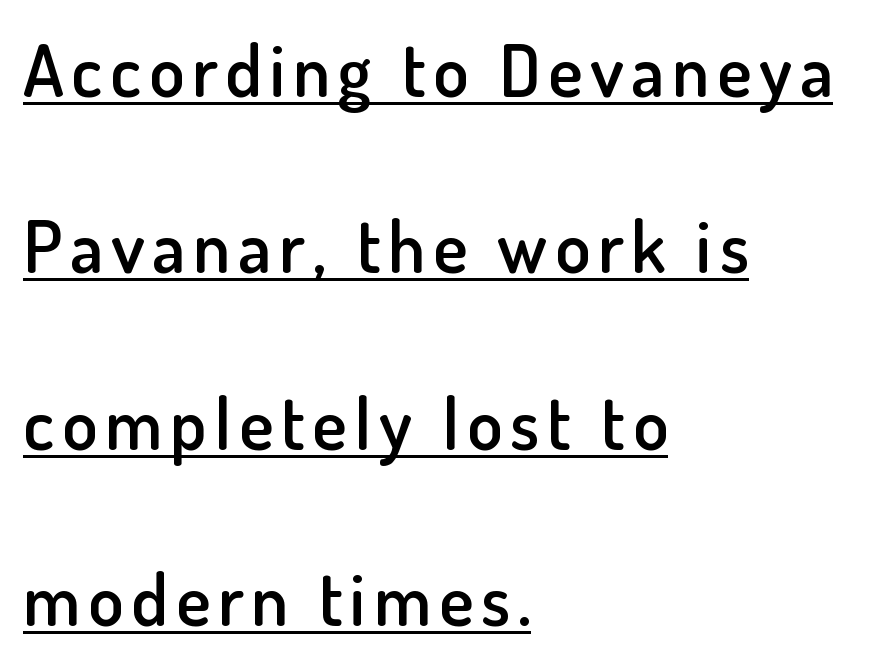
The image shows 72 px semibold sans-serif type, upright; set left-aligned, loose line spacing (2.45x), underlined; low stroke contrast and a small x-height.
